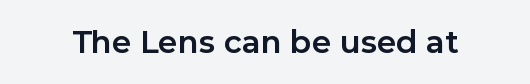
{"serif": "no", "italic": "no", "bold": "yes", "weight": "bold", "width": "normal", "stroke_contrast": "low", "x_height": "medium", "monospaced": "no", "underline": "no", "letter_spacing": "normal", "letter_spacing_em": 0.0, "glyph_px": 31}
